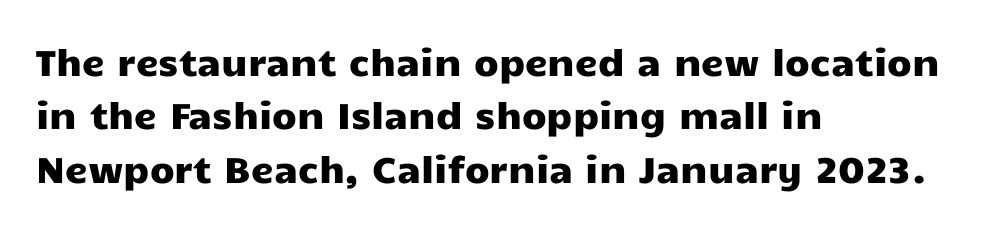
The image shows 36 px wide sans-serif type, upright; set left-aligned, normal line spacing (1.48x), normal letter spacing, not underlined; low stroke contrast and a medium x-height.
